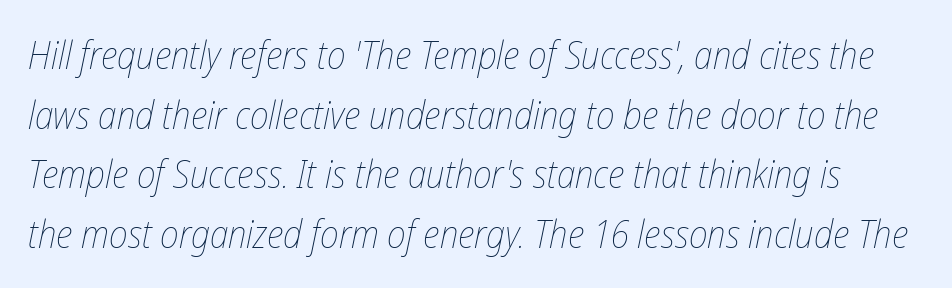
The rows are spaced the way most documents space them. The passage shown is typed in a proportional face where columns would drift. Is the type slanted? Yes — the strokes lean at a clear angle. Stems and bowls with no extra thickness — not bold. Beneath every word, the page is bare. Compared with typical body copy, the letter spacing here is the same.
